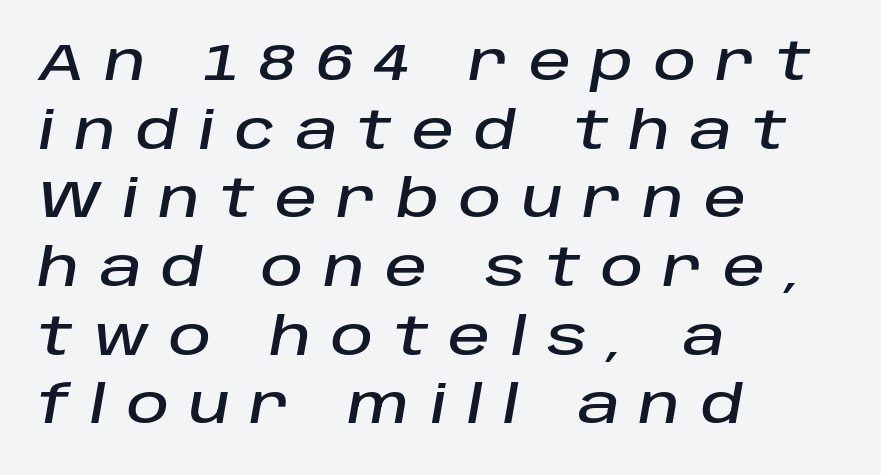
Q: Is the text italic (slanted)? A: Yes, it leans right by about 10 degrees.
Q: Is the text underlined? A: No.
Q: How is the paragraph aligned? A: Left-aligned.
Q: Is the spacing between letters normal or unusually wide? A: Unusually wide.
Q: Is the spacing between lines tight, normal or loose? A: Normal.
Q: Width (condensed, normal, or wide)? A: Normal.
Q: Stroke contrast? A: Low.
Q: x-height? A: Large.
Q: Monospaced? A: No.
